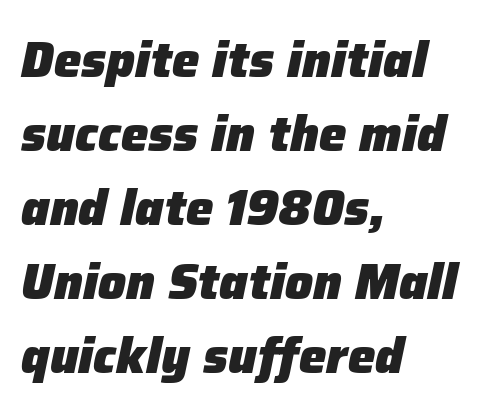
Q: Is the text bold? A: Yes.
Q: Is the text italic (slanted)? A: Yes, it leans right by about 12 degrees.
Q: Is the text underlined? A: No.
Q: How is the paragraph aligned? A: Left-aligned.
Q: Is the spacing between letters normal or unusually wide? A: Normal.
Q: Is the spacing between lines tight, normal or loose? A: Normal.
Q: Width (condensed, normal, or wide)? A: Normal.
Q: Stroke contrast? A: Low.
Q: x-height? A: Medium.
Q: Monospaced? A: No.
